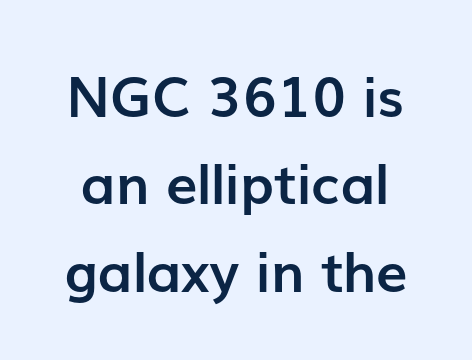
The type sits square on the baseline with zero lean. Leading matches the norm, producing a regular column. Check under the words: just untouched page. The gaps between neighbouring characters are ordinary and unremarkable. The face used here is proportionally spaced, like ordinary book or web type. Typesetter's note: full bold, strokes at maximum text heaviness.
